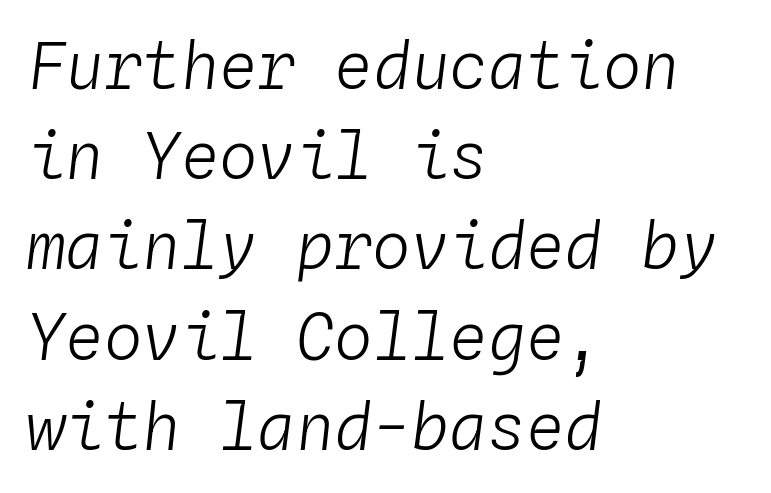
{"italic": "yes", "lean": "right", "slant_degrees": 4, "bold": "no", "weight": "light", "width": "normal", "stroke_contrast": "low", "x_height": "medium", "monospaced": "yes", "underline": "no", "align": "left", "line_spacing": "normal", "line_spacing_ratio": 1.41, "letter_spacing": "normal", "letter_spacing_em": 0.0, "glyph_px": 64}
